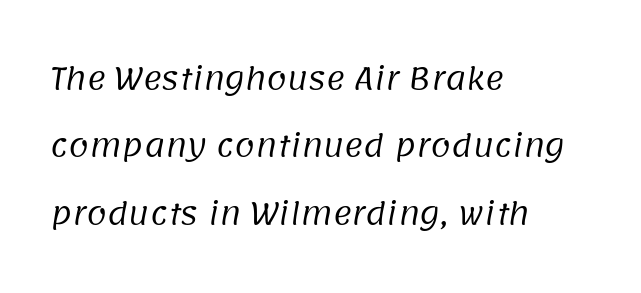
{"serif": "no", "bold": "no", "weight": "regular", "width": "normal", "stroke_contrast": "low", "x_height": "large", "monospaced": "no", "underline": "no", "align": "left", "line_spacing": "loose", "line_spacing_ratio": 2.32, "letter_spacing": "normal", "letter_spacing_em": 0.0, "glyph_px": 29}
